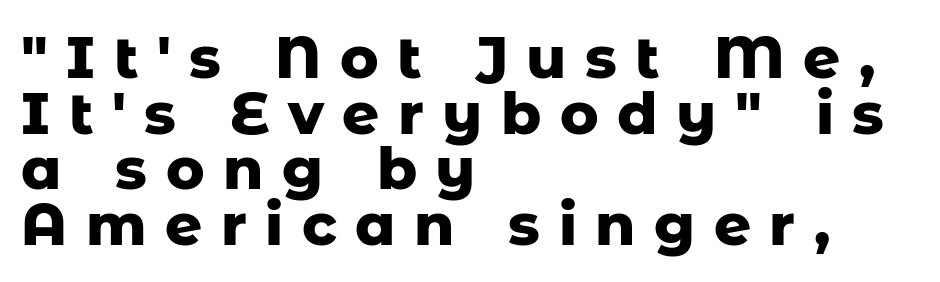
The letters stand straight up with perfectly vertical stems. The lines are packed closely together with very little leading. The string is rendered with underlining switched off. The paragraph shown leans on its left margin. The rendering shows plain stroke endings on the letterforms — a sans-serif design. Each glyph is drawn with heavy, bold strokes.
